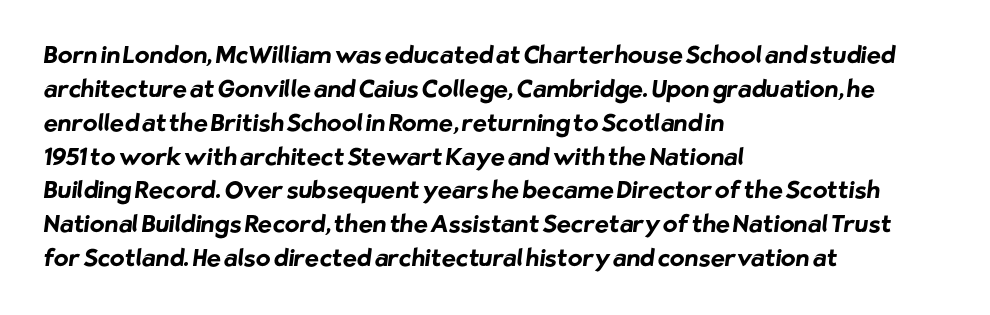
Students, this is bold: see how much ink each stroke carries. The vertical gap from one line to the next is medium. Alignment: flush left. The words here are not underlined. A typesetter would call this zero additional tracking.
